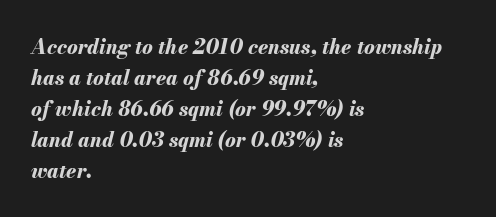
The characters look thick and weighty, a clear bold. Clear beneath every line of the passage. Nobody touched the tracking dial on this one. Alignment: flush left.
